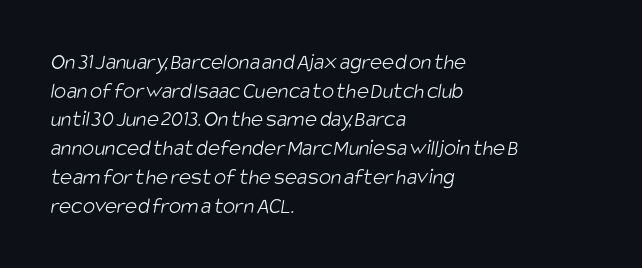
{"bold": "no", "underline": "no", "align": "left", "line_spacing": "normal", "line_spacing_ratio": 1.25, "letter_spacing": "normal", "letter_spacing_em": 0.0, "glyph_px": 23}
